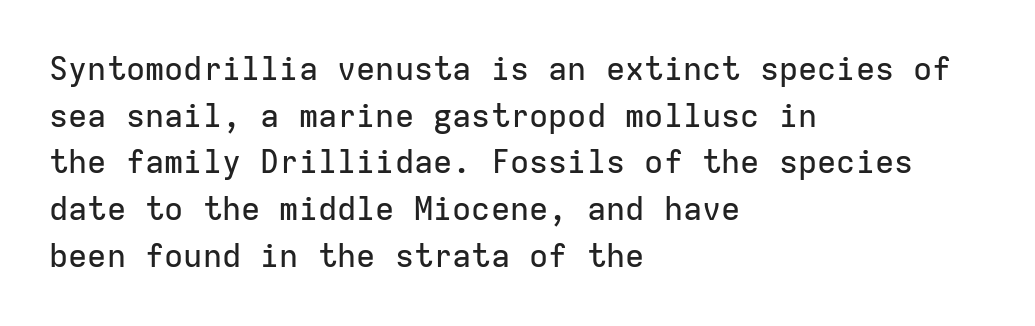
{"serif": "no", "italic": "no", "width": "normal", "stroke_contrast": "low", "x_height": "medium", "monospaced": "yes", "underline": "no", "align": "left", "line_spacing": "normal", "line_spacing_ratio": 1.46, "letter_spacing": "normal", "letter_spacing_em": 0.0, "glyph_px": 32}
